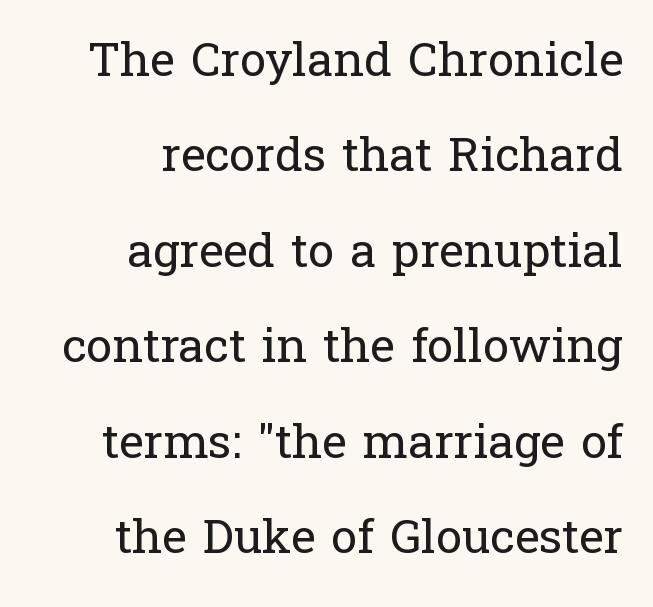
The letters stand upright; this is a roman face. Here the designer chose a conventional face with non-uniform glyph widths. Weight class: somewhere from thin through regular. What's the leading like? Stretched, with rows far apart.
